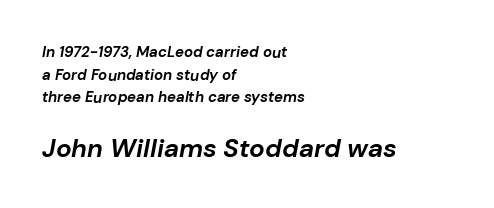
The image shows 26 px bold type, italic (leaning right); set left-aligned, normal line spacing (1.51x), normal letter spacing, not underlined; the second (bottom) block is 1.73x larger.
